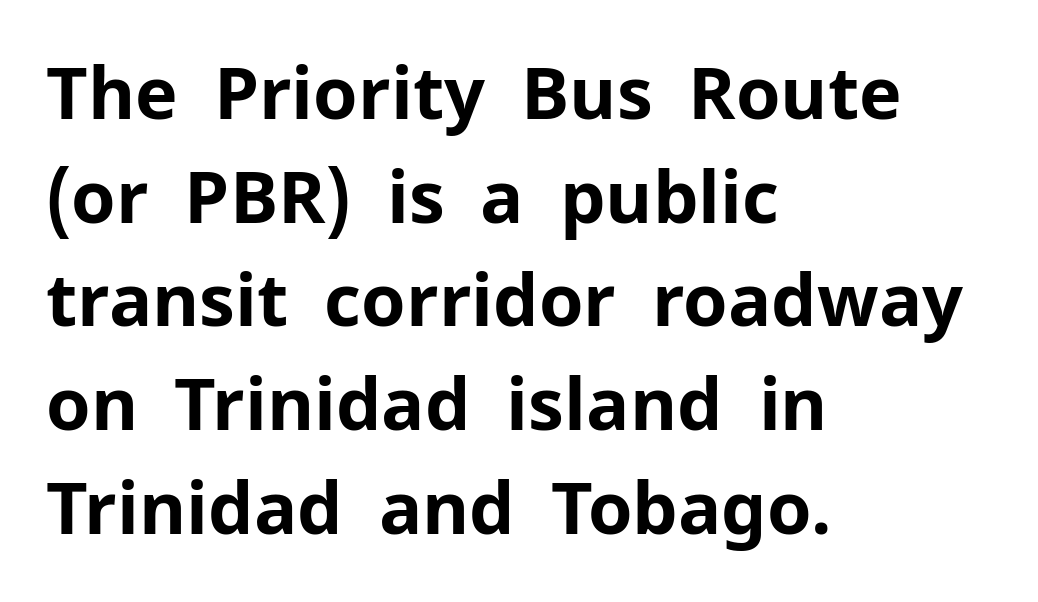
The image shows 72 px bold sans-serif type, upright; set left-aligned, normal line spacing (1.44x), normal letter spacing, not underlined; low stroke contrast and a medium x-height.
